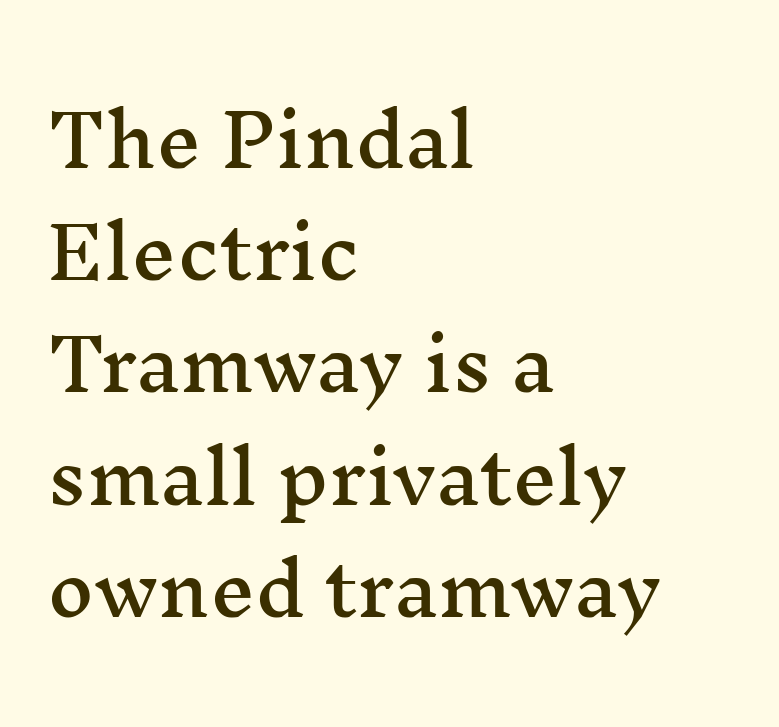
Q: Is the text italic (slanted)? A: No, it is upright.
Q: Is the typeface a serif or a sans-serif typeface? A: Serif.
Q: Is the text underlined? A: No.
Q: How is the paragraph aligned? A: Left-aligned.
Q: Is the spacing between letters normal or unusually wide? A: Normal.
Q: Is the spacing between lines tight, normal or loose? A: Normal.
Q: Width (condensed, normal, or wide)? A: Wide.
Q: Stroke contrast? A: Medium.
Q: x-height? A: Medium.
Q: Monospaced? A: No.
